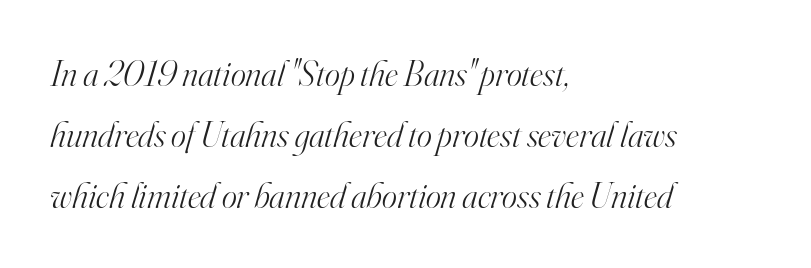
You can tell it's italic because the verticals aren't actually vertical. How are the letters spaced? Ordinarily, with no added tracking. The passage shown is not underscored anywhere. Weight: not bold — regular or lighter.
